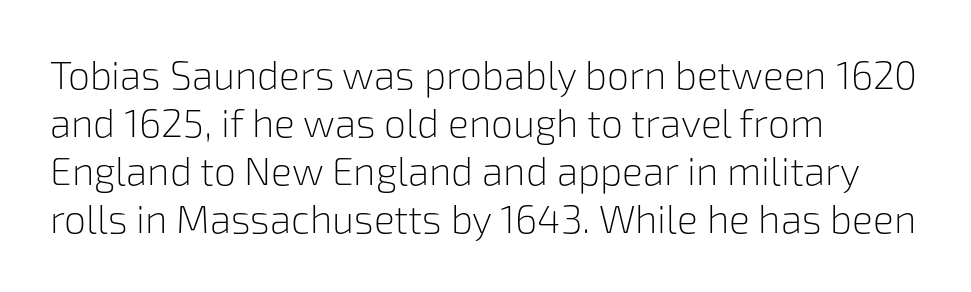
The image shows 39 px light sans-serif type, upright; set left-aligned, line spacing 1.23x, normal letter spacing, not underlined; low stroke contrast and a medium x-height.
